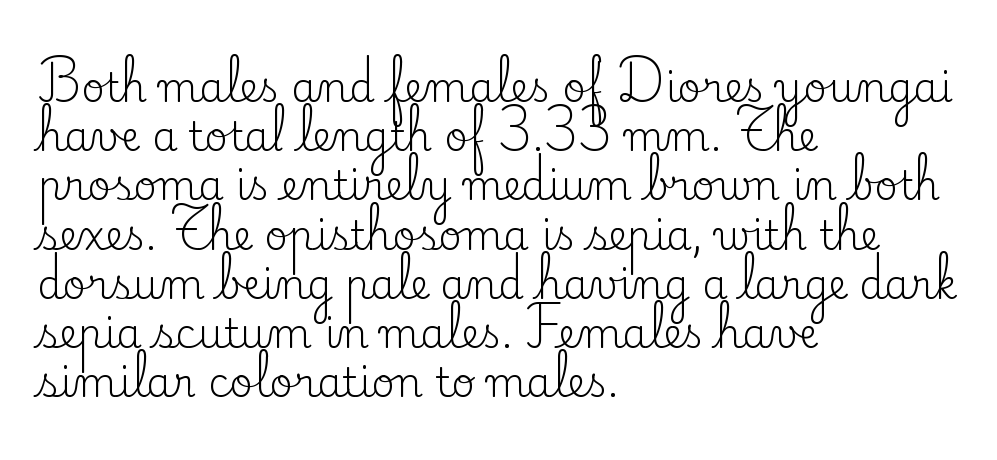
{"italic": "no", "bold": "no", "weight": "regular", "width": "normal", "stroke_contrast": "low", "x_height": "small", "monospaced": "no", "underline": "no", "align": "left", "line_spacing_ratio": 1.23, "letter_spacing": "normal", "letter_spacing_em": 0.0, "glyph_px": 40}
